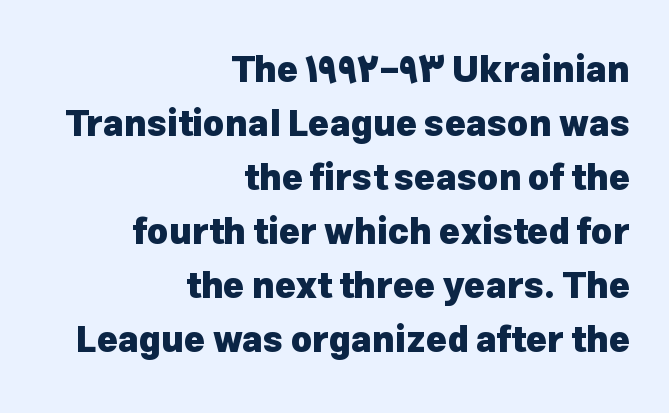
Summary of weight: heavy, a full bold. The lines are quadded right. Successive baselines arrive at the customary interval. Clear beneath every line of the passage. Observe the absence of serifs on each vertical stroke in this sample.
